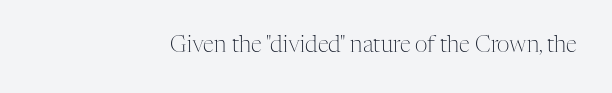
Q: Is the text bold? A: No.
Q: Is the text italic (slanted)? A: No, it is upright.
Q: Is the text underlined? A: No.
Q: Is the spacing between letters normal or unusually wide? A: Normal.
